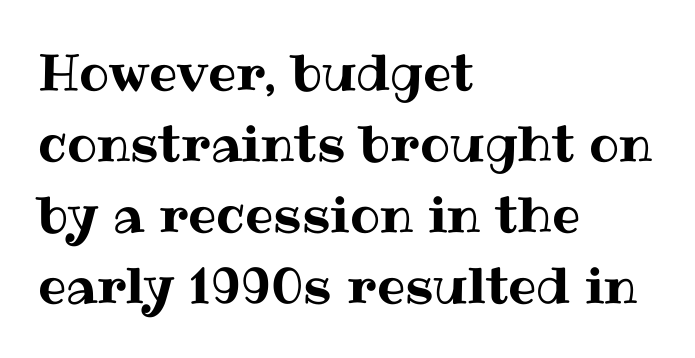
The image shows 50 px text type, upright; set left-aligned, normal line spacing (1.42x), normal letter spacing, not underlined; medium stroke contrast and a medium x-height.
